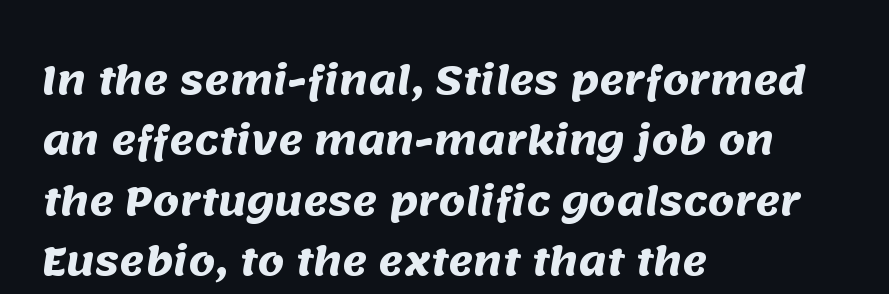
The lines in this sample share a left origin and differ only in where they stop. Anything drawn beneath the words? Only blank space. Examine the stroke ends and you'll find no serifs. Leading matches the norm, producing a regular column.
